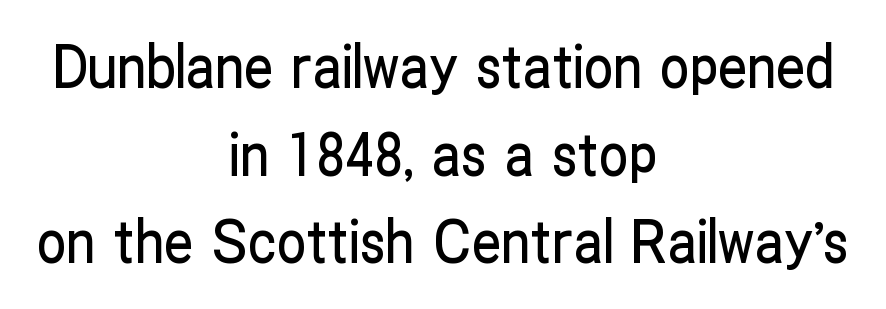
Q: Is the text italic (slanted)? A: No, it is upright.
Q: Is the typeface a serif or a sans-serif typeface? A: Sans-serif.
Q: Is the text underlined? A: No.
Q: How is the paragraph aligned? A: Centered.
Q: Is the spacing between letters normal or unusually wide? A: Normal.
Q: Is the spacing between lines tight, normal or loose? A: Normal.
Q: Width (condensed, normal, or wide)? A: Condensed.
Q: Stroke contrast? A: Low.
Q: x-height? A: Medium.
Q: Monospaced? A: No.
